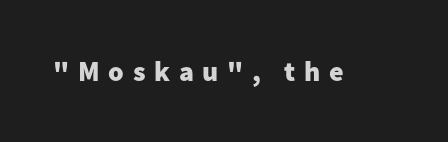
{"serif": "no", "italic": "no", "bold": "yes", "weight": "heavy", "width": "normal", "stroke_contrast": "low", "x_height": "medium", "monospaced": "no", "underline": "no", "letter_spacing": "wide", "letter_spacing_em": 0.31, "glyph_px": 28}
